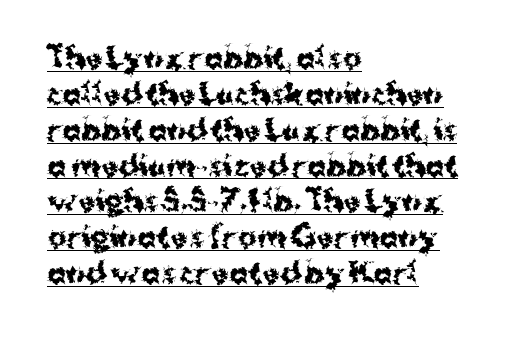
{"serif": "no", "italic": "no", "bold": "yes", "weight": "bold", "width": "normal", "stroke_contrast": "medium", "x_height": "medium", "monospaced": "no", "underline": "yes", "align": "left", "line_spacing": "normal", "line_spacing_ratio": 1.28, "letter_spacing": "normal", "letter_spacing_em": 0.0, "glyph_px": 28}
